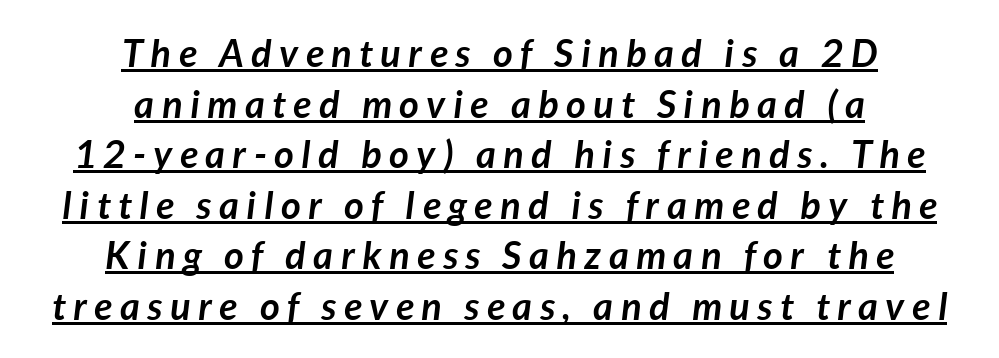
The image shows 38 px semibold type, italic (leaning right); set centered, normal line spacing (1.33x), unusually wide letter spacing (+0.2 em), underlined; low stroke contrast and a medium x-height.
